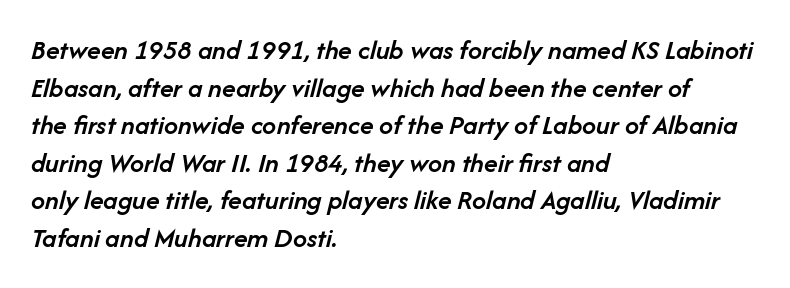
The image shows 28 px semibold type, italic (leaning right); set left-aligned, normal line spacing (1.34x), normal letter spacing, not underlined; low stroke contrast and a medium x-height.
